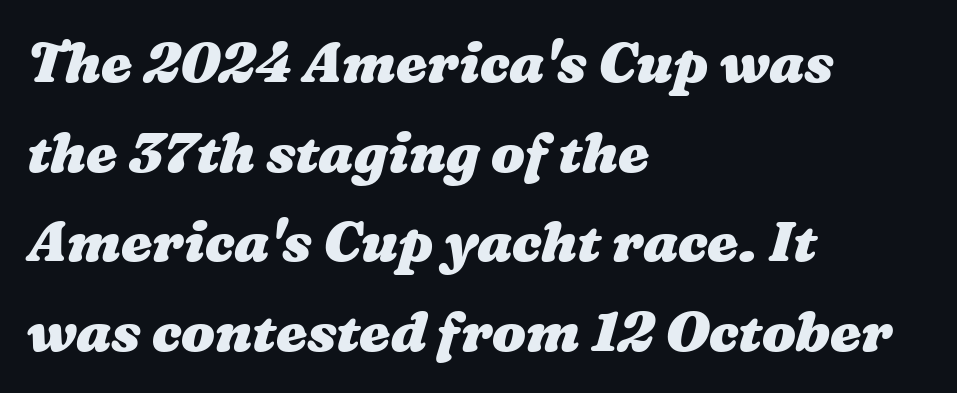
Q: Is the text bold? A: Yes.
Q: Is the text underlined? A: No.
Q: How is the paragraph aligned? A: Left-aligned.
Q: Is the spacing between letters normal or unusually wide? A: Normal.
Q: Is the spacing between lines tight, normal or loose? A: Normal.
Q: Width (condensed, normal, or wide)? A: Wide.
Q: Stroke contrast? A: Medium.
Q: x-height? A: Medium.
Q: Monospaced? A: No.
